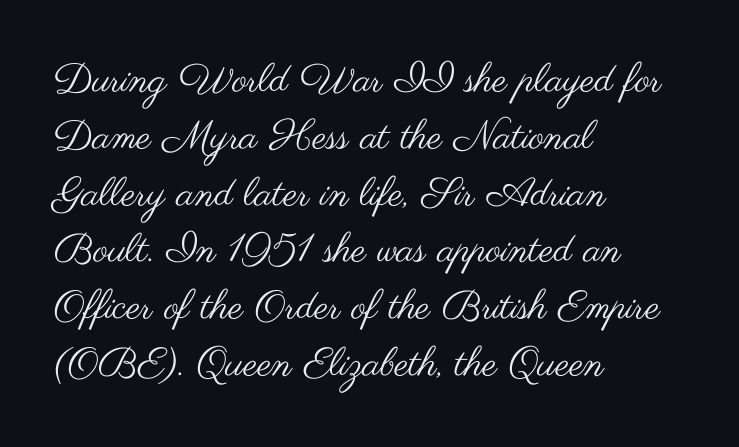
Q: Is the text bold? A: No.
Q: Is the text italic (slanted)? A: Yes.
Q: Is the typeface a serif or a sans-serif typeface? A: Sans-serif.
Q: Is the text underlined? A: No.
Q: How is the paragraph aligned? A: Left-aligned.
Q: Is the spacing between letters normal or unusually wide? A: Normal.
Q: Is the spacing between lines tight, normal or loose? A: Normal.
Q: Width (condensed, normal, or wide)? A: Wide.
Q: Stroke contrast? A: Medium.
Q: x-height? A: Small.
Q: Monospaced? A: No.
